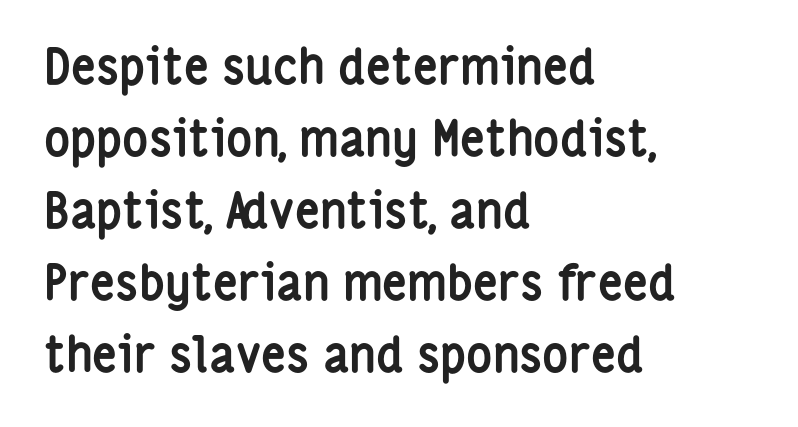
One-word summary of the alignment: left. Each word holds together tightly as a unit, with standard inter-letter gaps. In terms of leading, this rendering sits right in the middle. The typeface chosen for these lines omits serifs.
